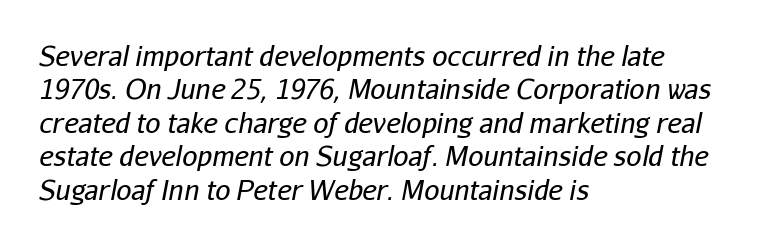
Honestly, there is no underline to notice here at all. Students, note that the glyphs here touch the page at normal intervals. On a weight scale, this lands at 450 or below. In CSS terms this would be text-align: left.
